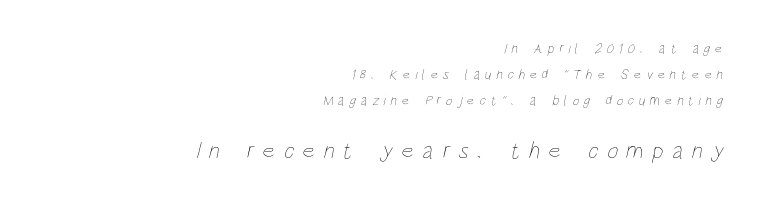
The image shows 24 px text type; set right-aligned, line spacing 1.86x, unusually wide letter spacing (+0.35 em), not underlined; the second (bottom) block is 1.71x larger.
